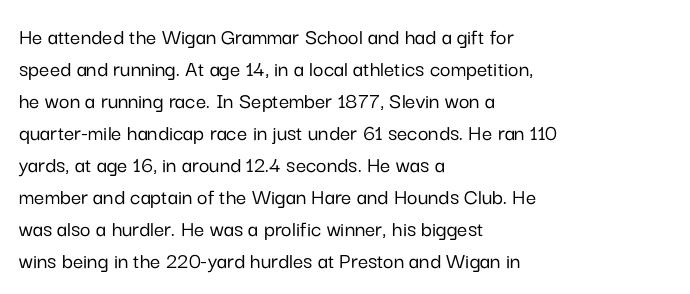
Q: Is the text italic (slanted)? A: No, it is upright.
Q: Is the text underlined? A: No.
Q: How is the paragraph aligned? A: Left-aligned.
Q: Is the spacing between letters normal or unusually wide? A: Normal.
Q: Is the spacing between lines tight, normal or loose? A: Normal.
